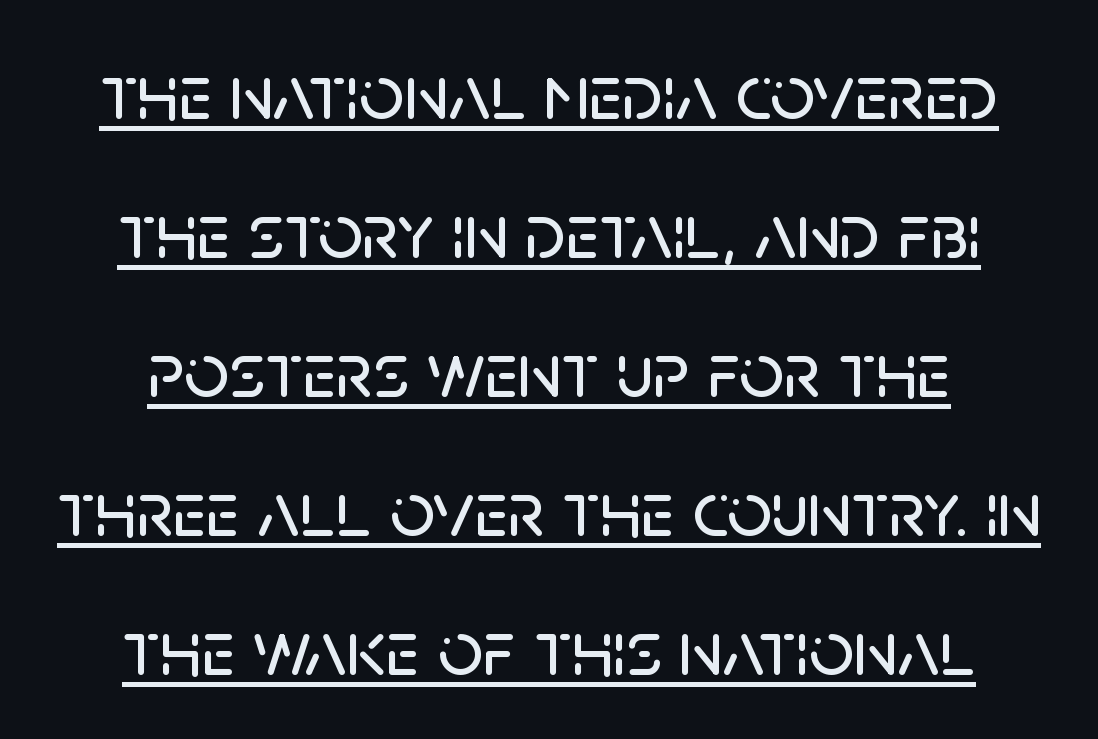
The image shows 79 px sans-serif type, upright; set line spacing 1.76x, normal letter spacing, underlined; low stroke contrast and a large x-height.
